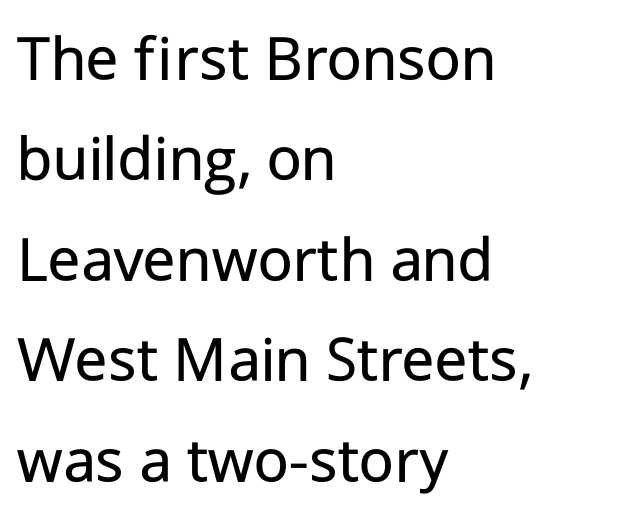
The image shows 67 px regular-weight sans-serif type, upright; set left-aligned, normal line spacing (1.5x), normal letter spacing, not underlined; low stroke contrast and a medium x-height.
